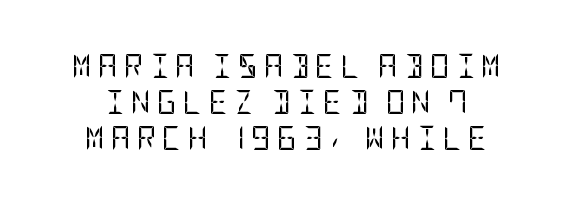
{"italic": "no", "bold": "no", "underline": "no", "line_spacing": "normal", "line_spacing_ratio": 1.51, "letter_spacing": "wide", "letter_spacing_em": 0.26, "glyph_px": 24}
